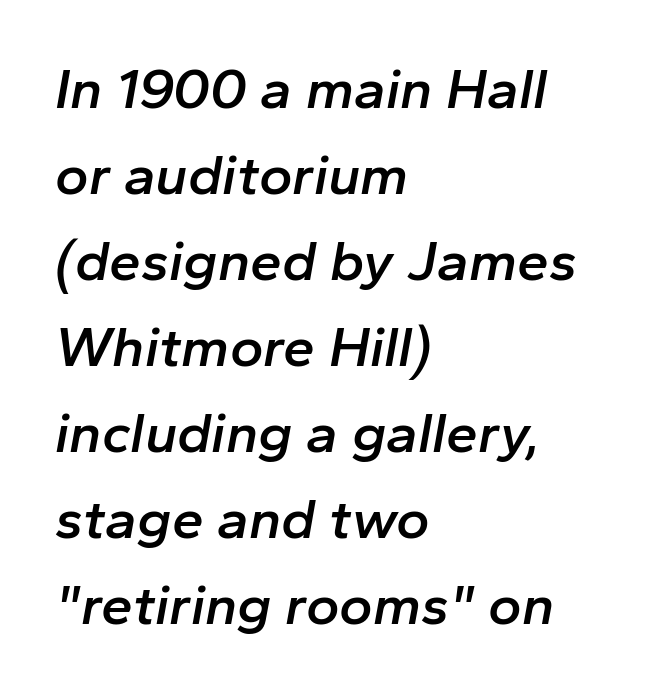
Students, observe: this is what conventionally led text looks like. Rendered with sloped, italic letterforms. The letters advance in unequal steps, a hallmark of proportional type. How heavy is the stroke? Medium-heavy — a semibold, shy of bold.
